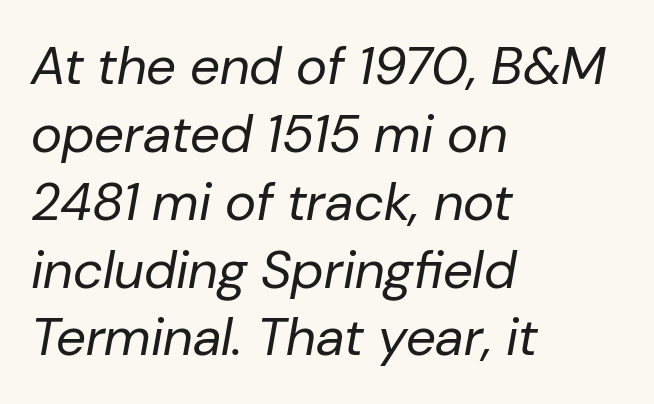
{"italic": "yes", "lean": "right", "slant_degrees": 10, "bold": "no", "weight": "regular", "width": "normal", "stroke_contrast": "low", "x_height": "medium", "monospaced": "no", "underline": "no", "align": "left", "line_spacing": "normal", "line_spacing_ratio": 1.28, "letter_spacing": "normal", "letter_spacing_em": 0.0, "glyph_px": 53}
